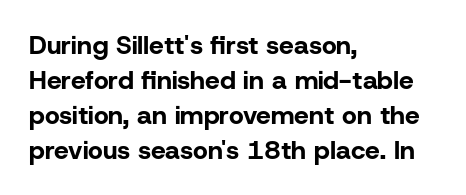
Q: Is the text bold? A: Yes.
Q: Is the text italic (slanted)? A: No, it is upright.
Q: Is the text underlined? A: No.
Q: How is the paragraph aligned? A: Left-aligned.
Q: Is the spacing between letters normal or unusually wide? A: Normal.
Q: Is the spacing between lines tight, normal or loose? A: Normal.
